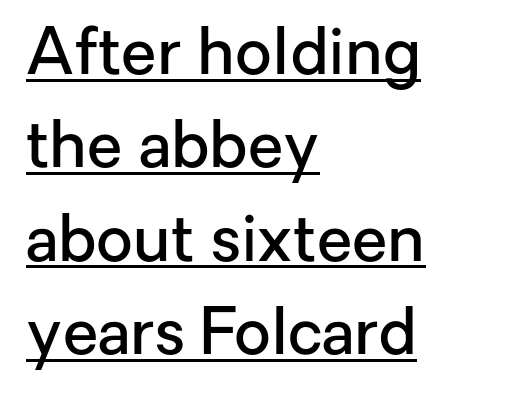
The image shows 64 px semibold sans-serif type, upright; set left-aligned, normal line spacing (1.46x), normal letter spacing, underlined; low stroke contrast and a medium x-height.
